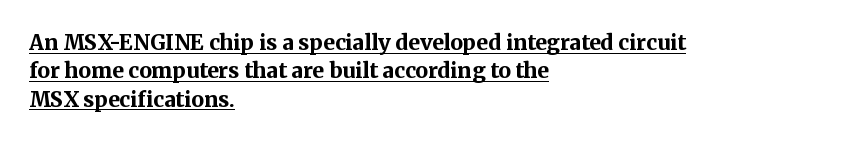
{"italic": "no", "bold": "yes", "underline": "yes", "align": "left", "line_spacing": "normal", "line_spacing_ratio": 1.35, "letter_spacing": "normal", "letter_spacing_em": 0.0, "glyph_px": 21}
